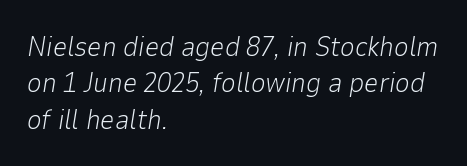
The image shows 28 px light type, italic (leaning right); set left-aligned, normal line spacing (1.3x), normal letter spacing, not underlined; low stroke contrast and a medium x-height.
